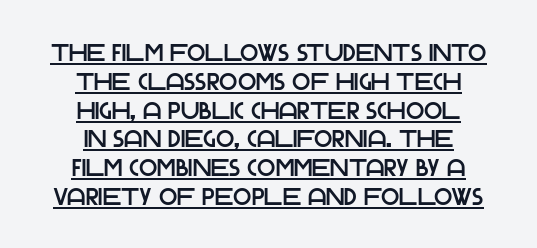
The image shows 24 px text type, upright; set centered, line spacing 1.2x, normal letter spacing, underlined.
